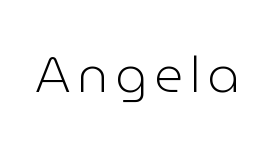
{"serif": "no", "italic": "no", "bold": "no", "weight": "light", "width": "normal", "stroke_contrast": "low", "x_height": "medium", "monospaced": "no", "underline": "no", "glyph_px": 50}
